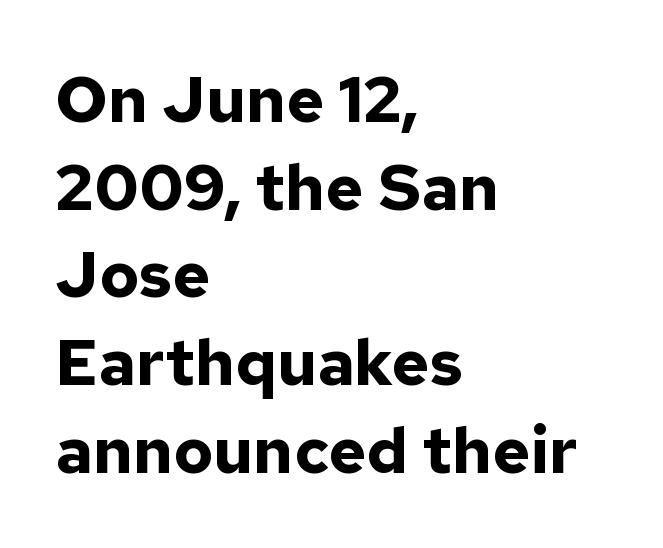
{"serif": "no", "italic": "no", "bold": "yes", "weight": "bold", "width": "normal", "stroke_contrast": "low", "x_height": "medium", "monospaced": "no", "underline": "no", "align": "left", "line_spacing": "normal", "line_spacing_ratio": 1.35, "letter_spacing": "normal", "letter_spacing_em": 0.0, "glyph_px": 65}
